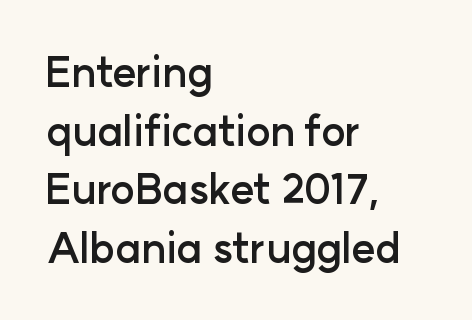
Students, this is bold: see how much ink each stroke carries. The text was rendered using a sans face with plain stroke endings. Words float on clear page, feet unadorned. Does the copy run flush right? No — it runs flush left.
